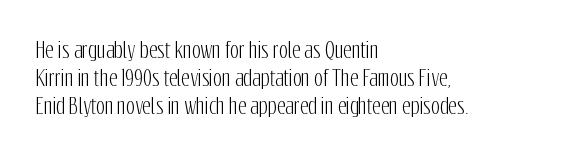
{"italic": "no", "underline": "no", "align": "left", "line_spacing": "normal", "line_spacing_ratio": 1.34, "letter_spacing": "normal", "letter_spacing_em": 0.0, "glyph_px": 21}
